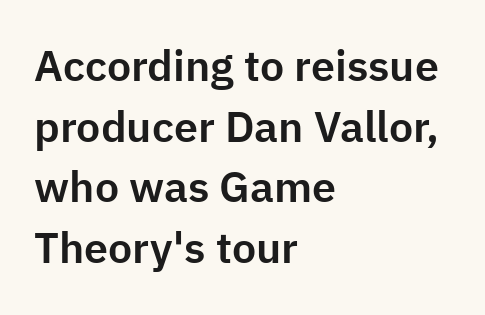
Q: Is the text italic (slanted)? A: No, it is upright.
Q: Is the typeface a serif or a sans-serif typeface? A: Sans-serif.
Q: Is the text underlined? A: No.
Q: How is the paragraph aligned? A: Left-aligned.
Q: Is the spacing between letters normal or unusually wide? A: Normal.
Q: Is the spacing between lines tight, normal or loose? A: Normal.
Q: Width (condensed, normal, or wide)? A: Normal.
Q: Stroke contrast? A: Low.
Q: x-height? A: Medium.
Q: Monospaced? A: No.
